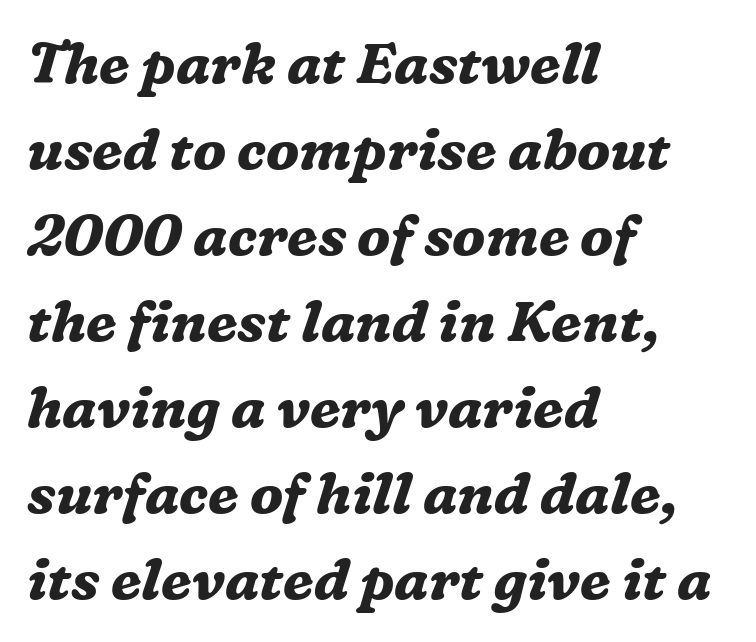
{"serif": "yes", "italic": "yes", "lean": "right", "slant_degrees": 16, "bold": "yes", "weight": "bold", "width": "normal", "stroke_contrast": "medium", "x_height": "medium", "monospaced": "no", "underline": "no", "align": "left", "line_spacing": "normal", "line_spacing_ratio": 1.51, "letter_spacing": "normal", "letter_spacing_em": 0.0, "glyph_px": 57}
